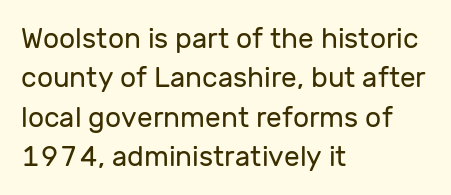
The letters carry no serifs — their stems end cleanly without finishing strokes. The strokes carry an ordinary text weight at most. Does extra space separate the letters? No, they use regular spacing. Here the designer chose a conventional face with non-uniform glyph widths.
